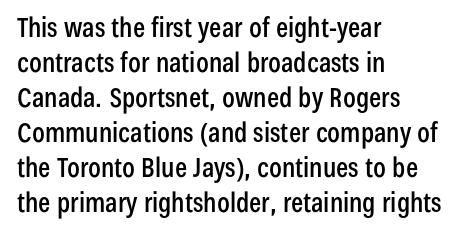
{"italic": "no", "underline": "no", "align": "left", "line_spacing": "normal", "line_spacing_ratio": 1.3, "letter_spacing": "normal", "letter_spacing_em": 0.0, "glyph_px": 27}
